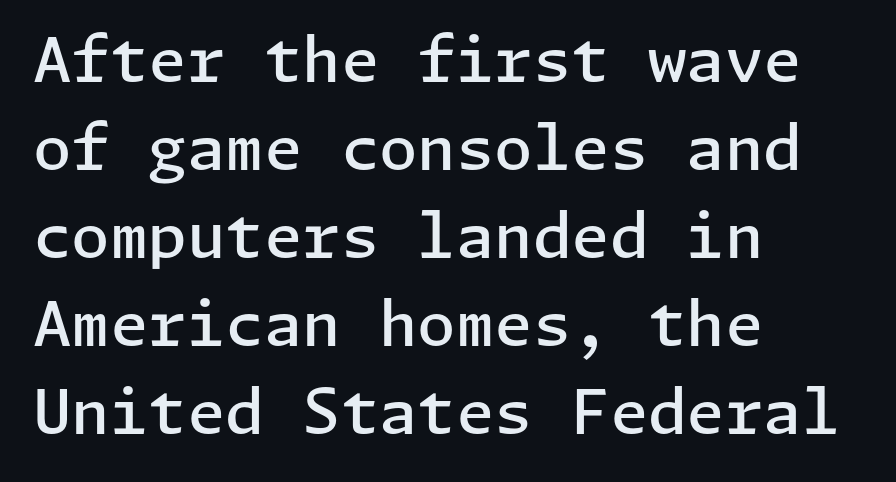
{"serif": "no", "italic": "no", "bold": "semi", "weight": "semibold", "width": "normal", "stroke_contrast": "low", "x_height": "medium", "underline": "no", "align": "left", "line_spacing": "normal", "line_spacing_ratio": 1.42, "letter_spacing": "normal", "letter_spacing_em": 0.0, "glyph_px": 62}
